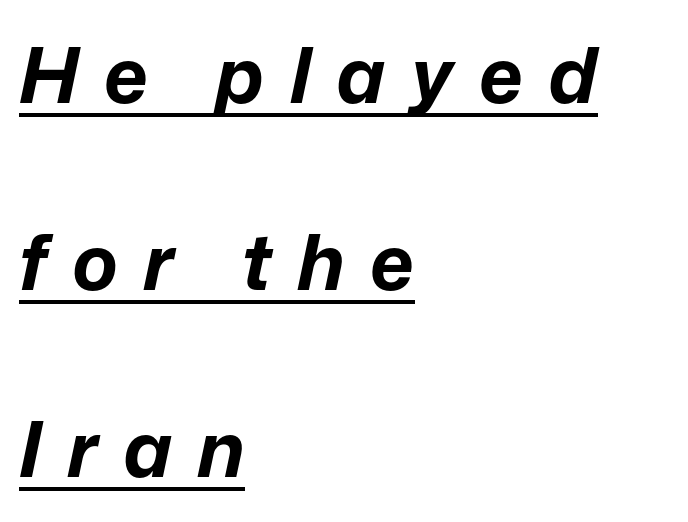
The image shows 77 px bold type, italic (leaning right); set left-aligned, loose line spacing (2.43x), unusually wide letter spacing (+0.33 em), underlined; low stroke contrast and a medium x-height.
